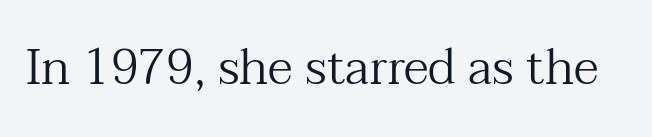
Q: Is the text bold? A: No.
Q: Is the text italic (slanted)? A: No, it is upright.
Q: Is the typeface a serif or a sans-serif typeface? A: Serif.
Q: Is the text underlined? A: No.
Q: Is the spacing between letters normal or unusually wide? A: Normal.
Q: Width (condensed, normal, or wide)? A: Normal.
Q: Stroke contrast? A: Medium.
Q: x-height? A: Medium.
Q: Monospaced? A: No.
